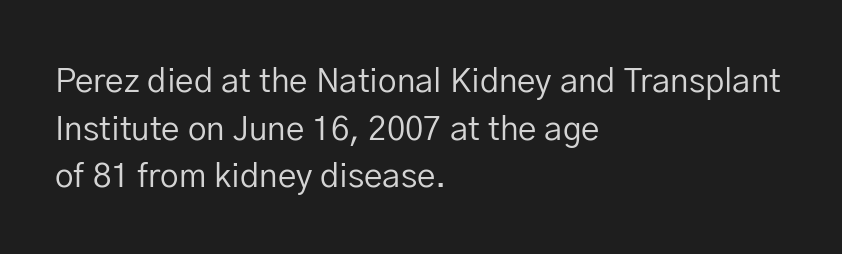
Q: Is the text bold? A: No.
Q: Is the text italic (slanted)? A: No, it is upright.
Q: Is the typeface a serif or a sans-serif typeface? A: Sans-serif.
Q: Is the text underlined? A: No.
Q: How is the paragraph aligned? A: Left-aligned.
Q: Is the spacing between letters normal or unusually wide? A: Normal.
Q: Is the spacing between lines tight, normal or loose? A: Normal.
Q: Width (condensed, normal, or wide)? A: Normal.
Q: Stroke contrast? A: Low.
Q: x-height? A: Medium.
Q: Monospaced? A: No.
